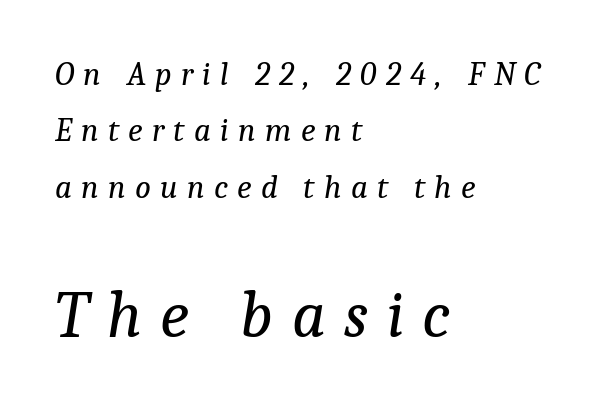
The image shows 66 px regular-weight serif type, italic (leaning right); set left-aligned, line spacing 1.71x, unusually wide letter spacing (+0.28 em), not underlined; the second (bottom) block is 2.0x larger; low stroke contrast and a medium x-height.
